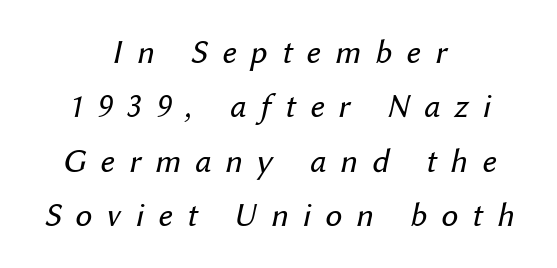
Q: Is the text bold? A: No.
Q: Is the text italic (slanted)? A: Yes, it leans right by about 12 degrees.
Q: Is the text underlined? A: No.
Q: How is the paragraph aligned? A: Centered.
Q: Is the spacing between letters normal or unusually wide? A: Unusually wide.
Q: Is the spacing between lines tight, normal or loose? A: Normal.
Q: Width (condensed, normal, or wide)? A: Normal.
Q: Stroke contrast? A: Medium.
Q: x-height? A: Medium.
Q: Monospaced? A: No.
